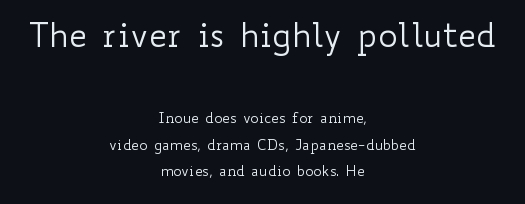
{"italic": "no", "bold": "no", "weight": "regular", "width": "wide", "stroke_contrast": "low", "x_height": "small", "monospaced": "no", "underline": "no", "align": "center", "line_spacing": "loose", "line_spacing_ratio": 1.9, "letter_spacing": "normal", "letter_spacing_em": 0.0, "larger_block": "first", "size_ratio": 2.36, "glyph_px": 33}
